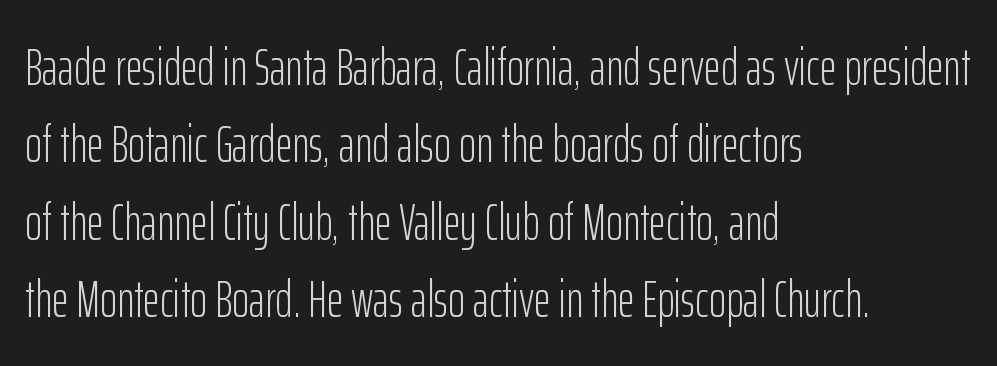
The image shows 52 px light, condensed sans-serif type, upright; set left-aligned, normal line spacing (1.49x), normal letter spacing, not underlined; low stroke contrast and a medium x-height.
